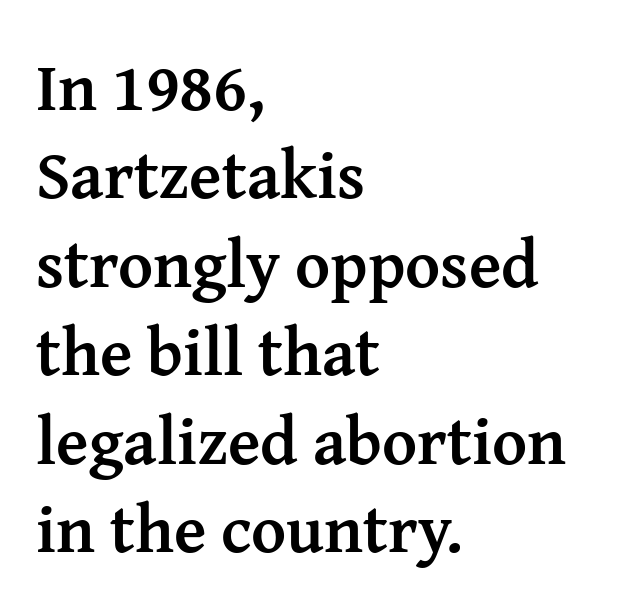
The image shows 67 px semibold serif type, upright; set left-aligned, normal line spacing (1.32x), normal letter spacing, not underlined; medium stroke contrast and a medium x-height.
